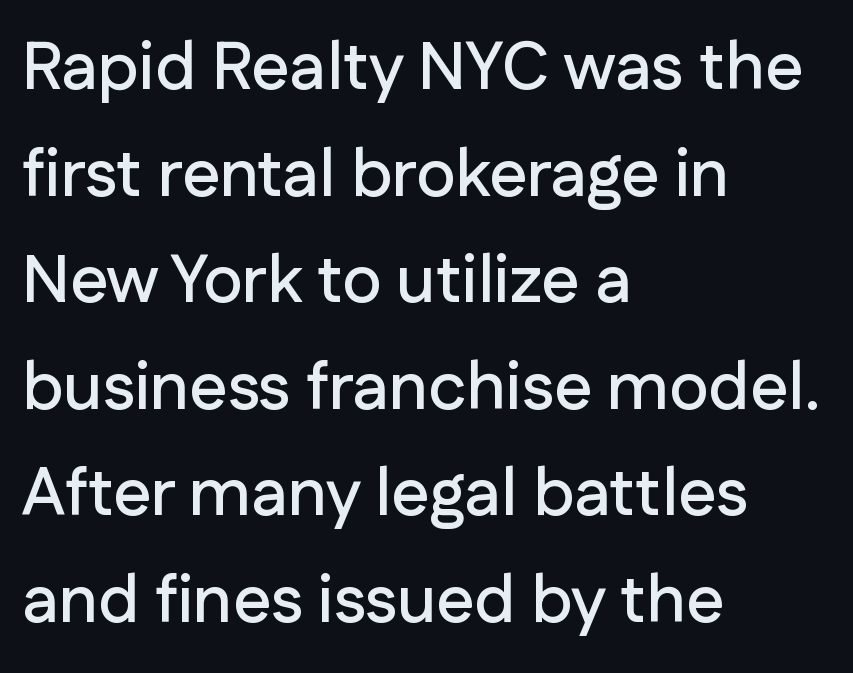
Rows of type keep a routine distance in the vertical direction. Ascenders rise straight up at ninety degrees. Only glyphs here, with clear space below each row. Words appear dense and cohesive because spacing is normal. Here the designer chose a conventional face with non-uniform glyph widths.
